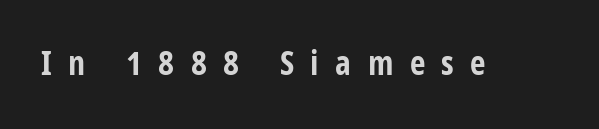
The image shows 34 px bold, condensed sans-serif type, upright; set unusually wide letter spacing (+0.48 em), not underlined; low stroke contrast and a large x-height.
